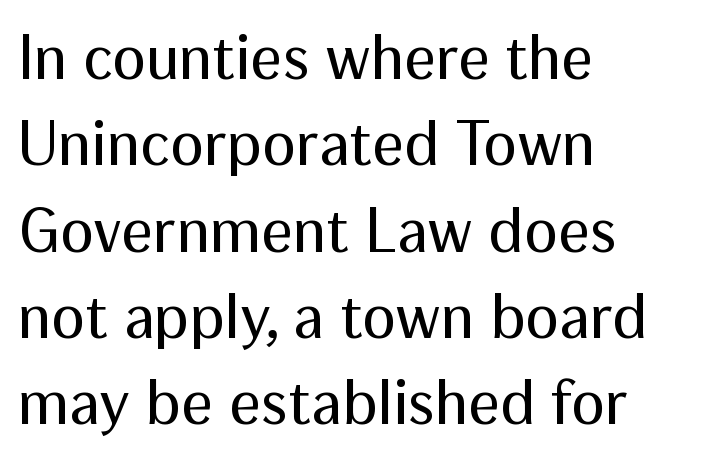
Nope, no serifs anywhere on these letters. No word sits above an underline. The characters are drawn with everyday or finer stroke widths. Posture: straight, roman, zero tilt. The rows are spaced the way most documents space them.
